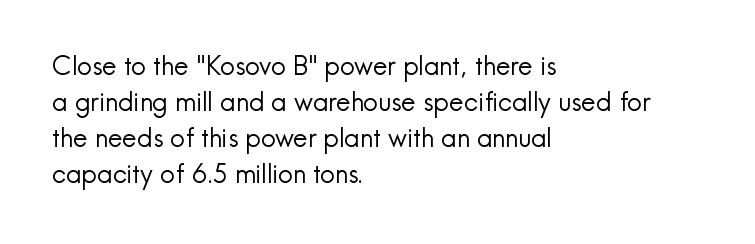
The image shows 26 px text type, upright; set left-aligned, normal line spacing (1.38x), normal letter spacing, not underlined.
